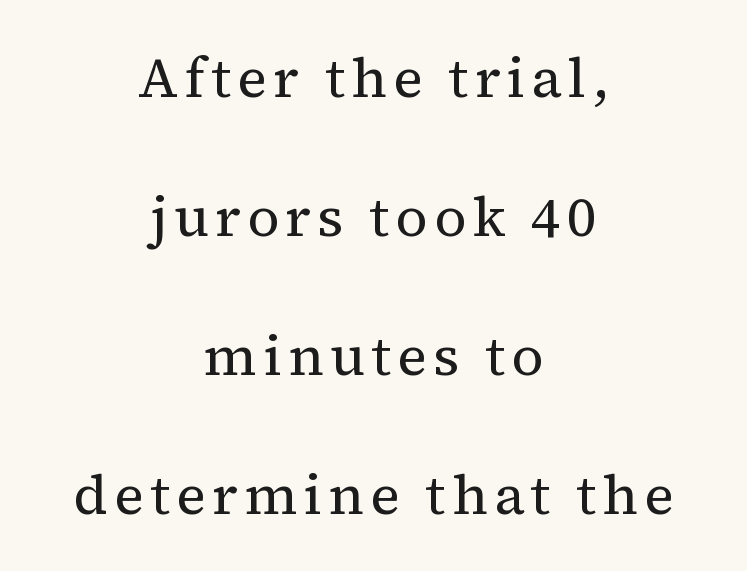
The image shows 56 px regular-weight serif type, upright; set centered, loose line spacing (2.48x), not underlined; medium stroke contrast and a medium x-height.
